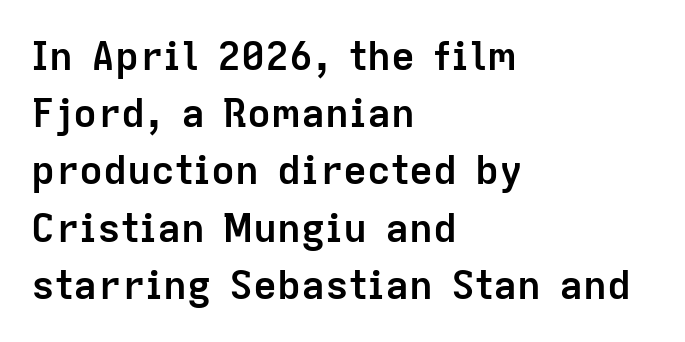
{"serif": "no", "italic": "no", "bold": "yes", "weight": "semibold", "width": "normal", "stroke_contrast": "low", "x_height": "medium", "monospaced": "no", "underline": "no", "align": "left", "line_spacing": "normal", "line_spacing_ratio": 1.43, "letter_spacing": "normal", "letter_spacing_em": 0.0, "glyph_px": 40}
